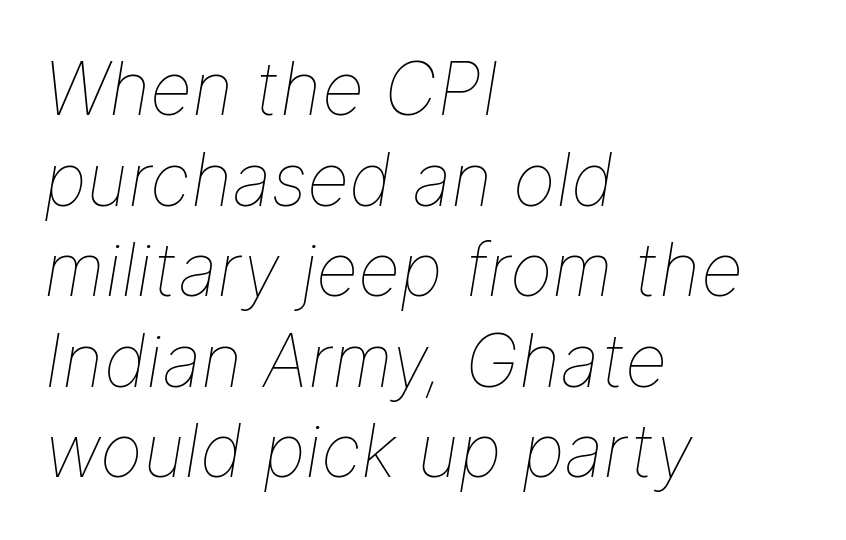
{"italic": "yes", "lean": "right", "slant_degrees": 9, "bold": "no", "weight": "thin", "width": "normal", "stroke_contrast": "low", "x_height": "medium", "monospaced": "no", "underline": "no", "align": "left", "line_spacing_ratio": 1.24, "letter_spacing": "normal", "letter_spacing_em": 0.0, "glyph_px": 73}
